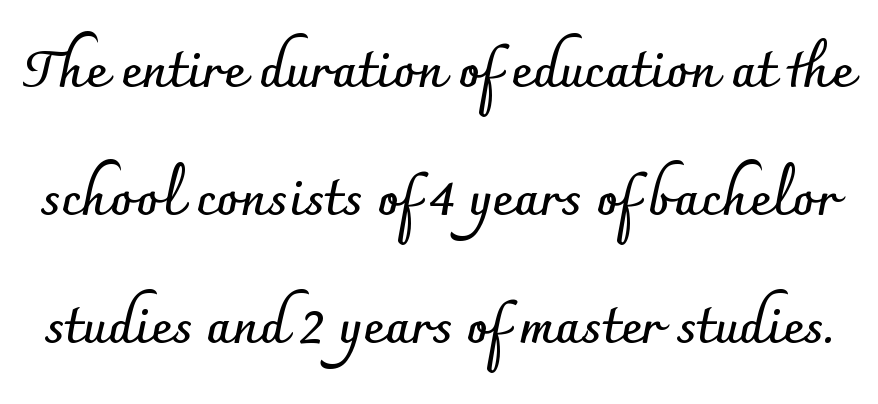
Q: Is the text bold? A: Yes.
Q: Is the text italic (slanted)? A: Yes.
Q: Is the typeface a serif or a sans-serif typeface? A: Sans-serif.
Q: Is the text underlined? A: No.
Q: Is the spacing between letters normal or unusually wide? A: Normal.
Q: Is the spacing between lines tight, normal or loose? A: Loose.
Q: Width (condensed, normal, or wide)? A: Normal.
Q: Stroke contrast? A: Low.
Q: x-height? A: Small.
Q: Monospaced? A: No.
